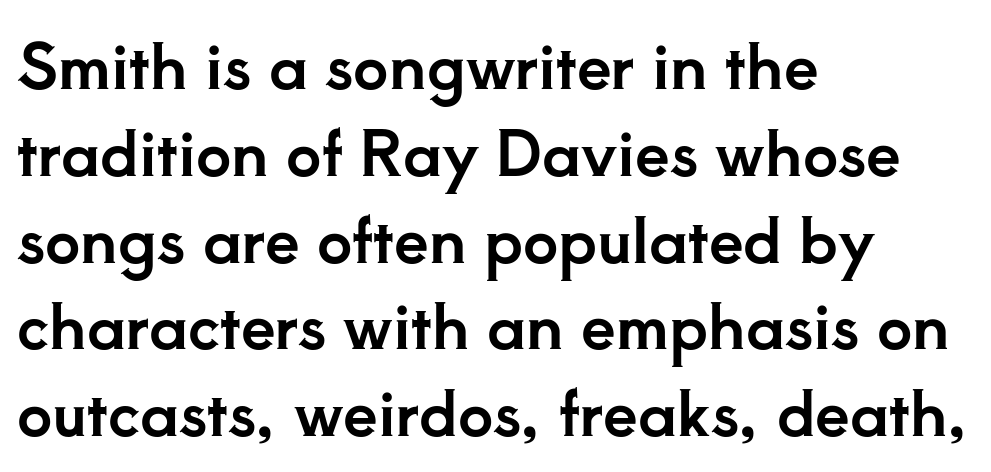
Typeset ragged right — the left edge is the straight one. How are the letters spaced? Ordinarily, with no added tracking. The baseline area is clear. A serif font was chosen for this passage.
